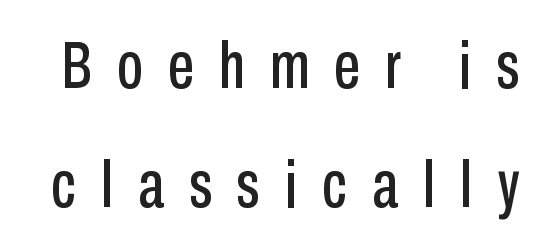
{"serif": "no", "italic": "no", "width": "condensed", "stroke_contrast": "low", "x_height": "medium", "monospaced": "no", "underline": "no", "line_spacing_ratio": 1.81, "letter_spacing": "wide", "letter_spacing_em": 0.38, "glyph_px": 66}
